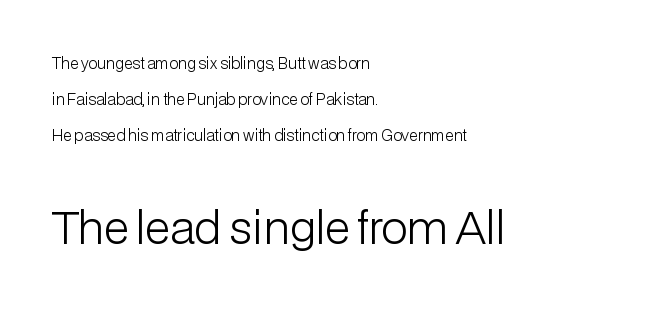
Q: Is the text bold? A: No.
Q: Is the text italic (slanted)? A: No, it is upright.
Q: Is the typeface a serif or a sans-serif typeface? A: Sans-serif.
Q: Is the text underlined? A: No.
Q: How is the paragraph aligned? A: Left-aligned.
Q: Is the spacing between letters normal or unusually wide? A: Normal.
Q: Is the spacing between lines tight, normal or loose? A: Loose.
Q: Which block of text is set in a larger size, the first (top) or the second (bottom)? A: The second (bottom) one.
Q: Width (condensed, normal, or wide)? A: Normal.
Q: Stroke contrast? A: Low.
Q: x-height? A: Medium.
Q: Monospaced? A: No.
